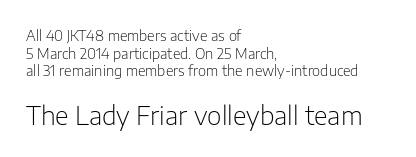
The vertical gap from one line to the next is medium. Posture: upright roman. Line beginnings align vertically; line endings do not. The type is set solid horizontally, with unmodified tracking.
